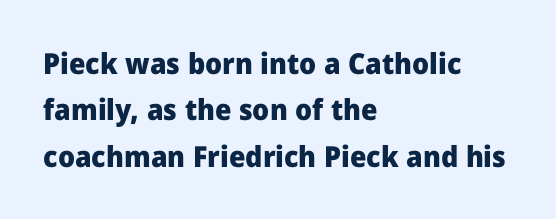
{"serif": "no", "italic": "no", "bold": "yes", "weight": "heavy", "width": "normal", "stroke_contrast": "low", "x_height": "medium", "monospaced": "no", "underline": "no", "align": "left", "line_spacing": "normal", "line_spacing_ratio": 1.6, "letter_spacing": "normal", "letter_spacing_em": 0.0, "glyph_px": 29}
